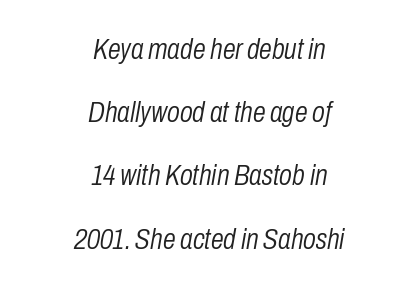
Q: Is the text bold? A: No.
Q: Is the text italic (slanted)? A: Yes, it leans right by about 10 degrees.
Q: Is the text underlined? A: No.
Q: How is the paragraph aligned? A: Centered.
Q: Is the spacing between letters normal or unusually wide? A: Normal.
Q: Is the spacing between lines tight, normal or loose? A: Loose.
Q: Width (condensed, normal, or wide)? A: Condensed.
Q: Stroke contrast? A: Low.
Q: x-height? A: Medium.
Q: Monospaced? A: No.
